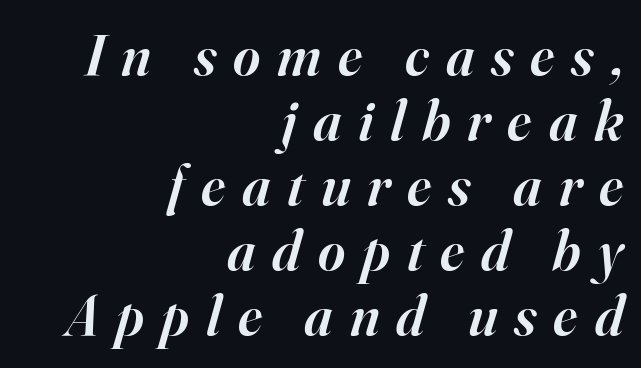
The image shows 58 px semibold serif type, italic (leaning right); set right-aligned, tight line spacing (1.12x), unusually wide letter spacing (+0.29 em), not underlined; high stroke contrast and a small x-height.
